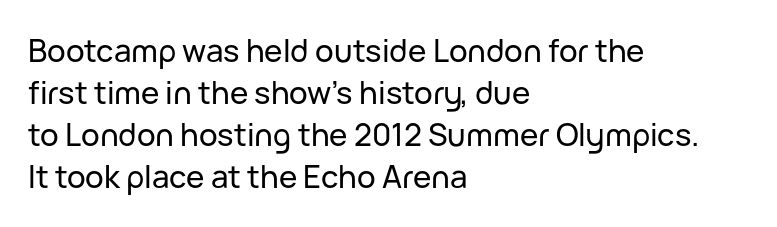
Q: Is the text italic (slanted)? A: No, it is upright.
Q: Is the typeface a serif or a sans-serif typeface? A: Sans-serif.
Q: Is the text underlined? A: No.
Q: How is the paragraph aligned? A: Left-aligned.
Q: Is the spacing between letters normal or unusually wide? A: Normal.
Q: Is the spacing between lines tight, normal or loose? A: Normal.
Q: Width (condensed, normal, or wide)? A: Normal.
Q: Stroke contrast? A: Low.
Q: x-height? A: Medium.
Q: Monospaced? A: No.
